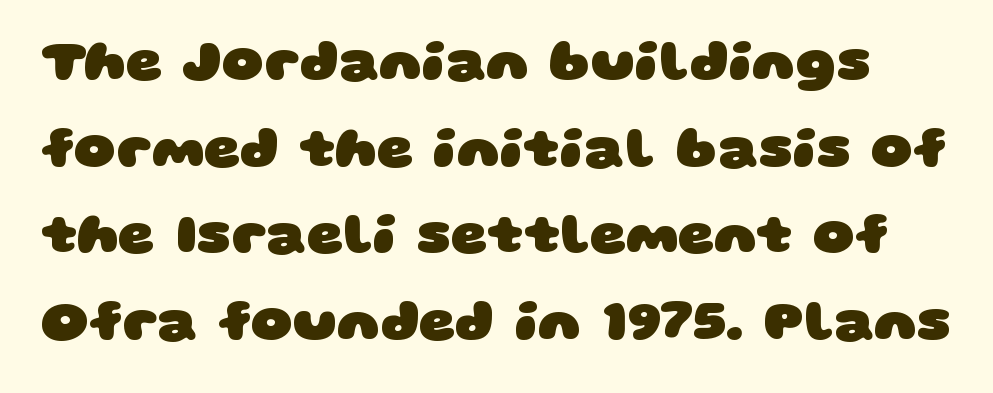
Q: Is the text bold? A: Yes.
Q: Is the typeface a serif or a sans-serif typeface? A: Sans-serif.
Q: Is the text underlined? A: No.
Q: Is the spacing between letters normal or unusually wide? A: Normal.
Q: Is the spacing between lines tight, normal or loose? A: Normal.
Q: Width (condensed, normal, or wide)? A: Wide.
Q: Stroke contrast? A: Low.
Q: x-height? A: Large.
Q: Monospaced? A: No.
